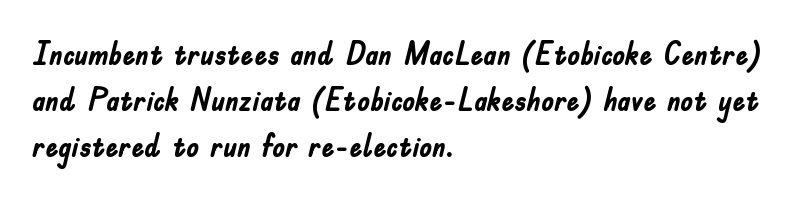
The image shows 32 px semibold, condensed sans-serif type; set left-aligned, normal line spacing (1.43x), normal letter spacing, not underlined; low stroke contrast and a small x-height.
